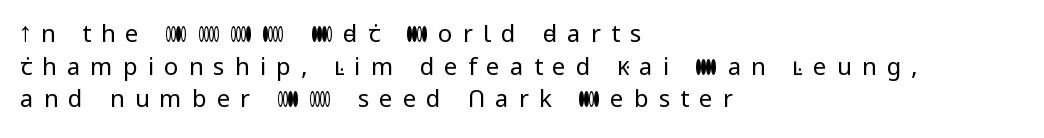
Q: Is the text bold? A: No.
Q: Is the text italic (slanted)? A: No, it is upright.
Q: Is the text underlined? A: No.
Q: How is the paragraph aligned? A: Left-aligned.
Q: Is the spacing between letters normal or unusually wide? A: Unusually wide.
Q: Is the spacing between lines tight, normal or loose? A: Normal.
